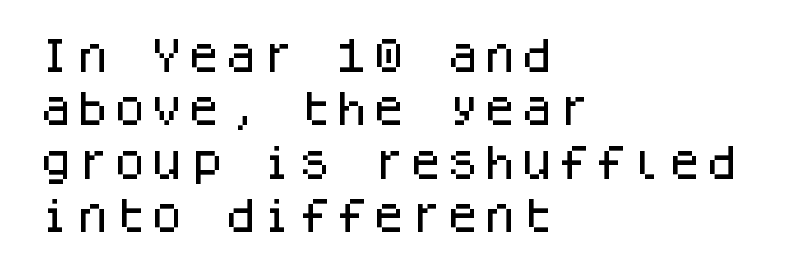
Nope, not italic — everything's standing straight. The rendering uses a moderate line-height, typical for paragraphs. No extra tracking has been applied to these lines. If you drew a ruler down the left edge, every line would touch it.
